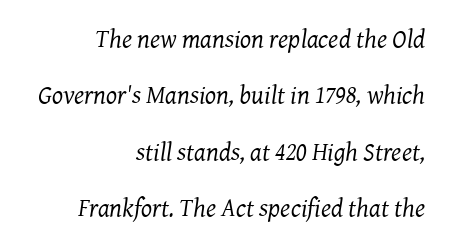
{"italic": "yes", "lean": "right", "slant_degrees": 7, "bold": "no", "underline": "no", "align": "right", "line_spacing": "loose", "line_spacing_ratio": 2.17, "letter_spacing": "normal", "letter_spacing_em": 0.0, "glyph_px": 26}
